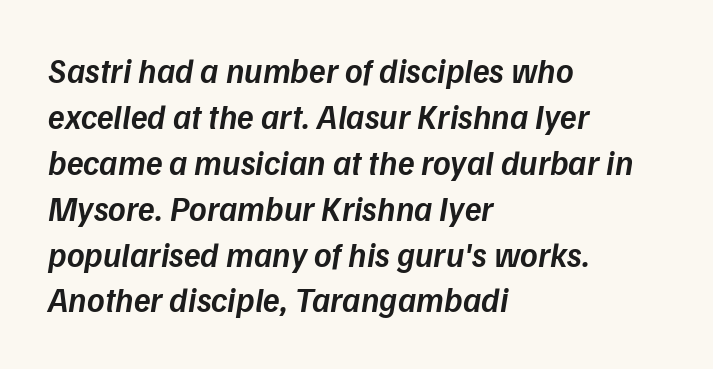
The image shows 34 px semibold type, italic (leaning right); set left-aligned, normal line spacing (1.35x), normal letter spacing, not underlined; low stroke contrast and a medium x-height.
